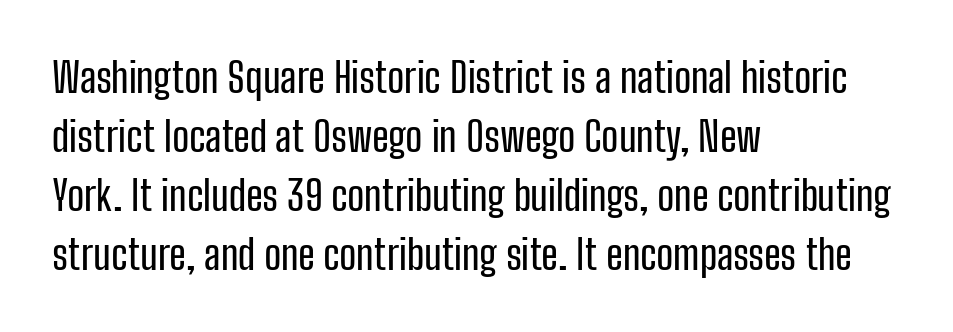
Q: Is the text italic (slanted)? A: No, it is upright.
Q: Is the typeface a serif or a sans-serif typeface? A: Sans-serif.
Q: Is the text underlined? A: No.
Q: How is the paragraph aligned? A: Left-aligned.
Q: Is the spacing between letters normal or unusually wide? A: Normal.
Q: Is the spacing between lines tight, normal or loose? A: Normal.
Q: Width (condensed, normal, or wide)? A: Condensed.
Q: Stroke contrast? A: Low.
Q: x-height? A: Medium.
Q: Monospaced? A: No.
